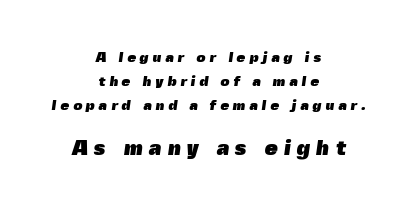
{"bold": "yes", "underline": "no", "align": "center", "line_spacing": "normal", "line_spacing_ratio": 1.7, "letter_spacing": "wide", "letter_spacing_em": 0.28, "larger_block": "second", "size_ratio": 1.5, "glyph_px": 21}
